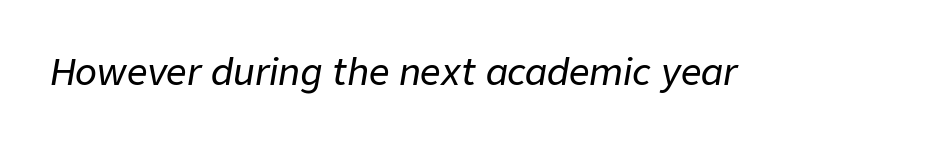
Q: Is the text italic (slanted)? A: Yes, it leans right by about 9 degrees.
Q: Is the text underlined? A: No.
Q: Is the spacing between letters normal or unusually wide? A: Normal.
Q: Width (condensed, normal, or wide)? A: Normal.
Q: Stroke contrast? A: Low.
Q: x-height? A: Medium.
Q: Monospaced? A: No.
